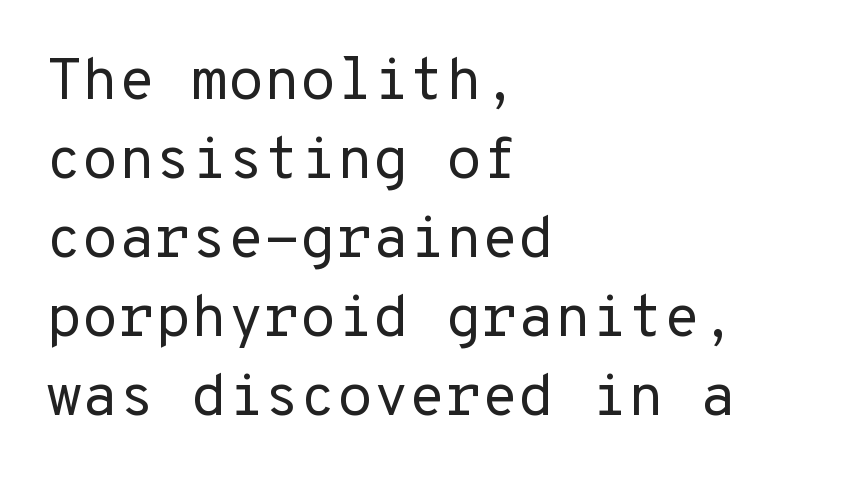
The image shows 59 px regular-weight sans-serif type, upright, monospaced; set left-aligned, normal line spacing (1.34x), normal letter spacing, not underlined; low stroke contrast and a medium x-height.
